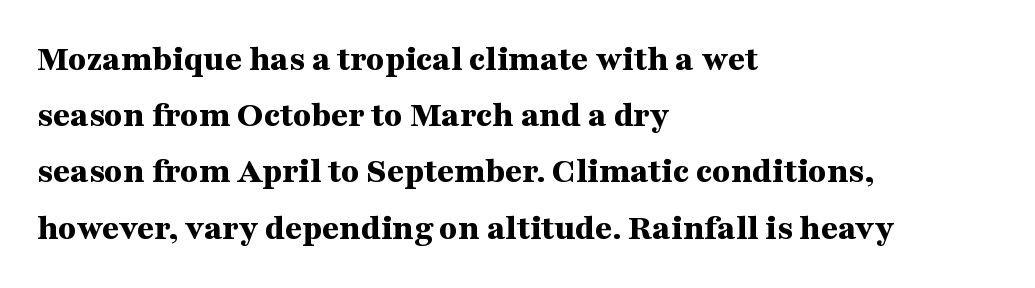
A student would call this left alignment; a typographer would say flush left, rag right. The axis of the letterforms is exactly vertical. Its strokes are broad and dark, the hallmark of bold type. Serifs: yes, visible at the terminals of the letterforms.
